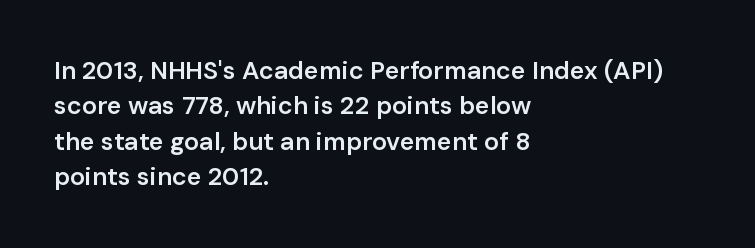
Every letter is mildly thick-stroked: semibold rather than bold. The passage is arranged the way most books set body copy — flush left. The axis of the letterforms is exactly vertical. The rendering uses a moderate line-height, typical for paragraphs.
